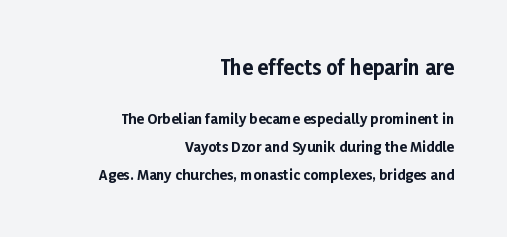
The image shows 20 px bold type, upright; set right-aligned, loose line spacing (2.0x), normal letter spacing, not underlined; the first (top) block is 1.43x larger.
